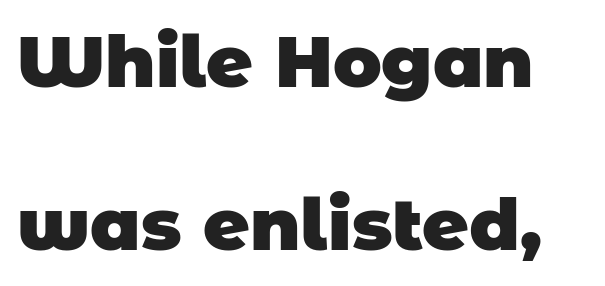
The image shows 72 px heavy sans-serif type; set loose line spacing (2.26x), normal letter spacing, not underlined; low stroke contrast and a large x-height.
